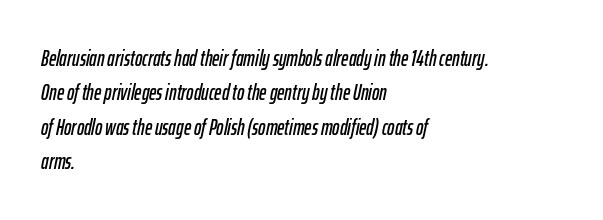
{"italic": "yes", "lean": "right", "slant_degrees": 12, "underline": "no", "align": "left", "line_spacing": "normal", "line_spacing_ratio": 1.56, "letter_spacing": "normal", "letter_spacing_em": 0.0, "glyph_px": 22}
